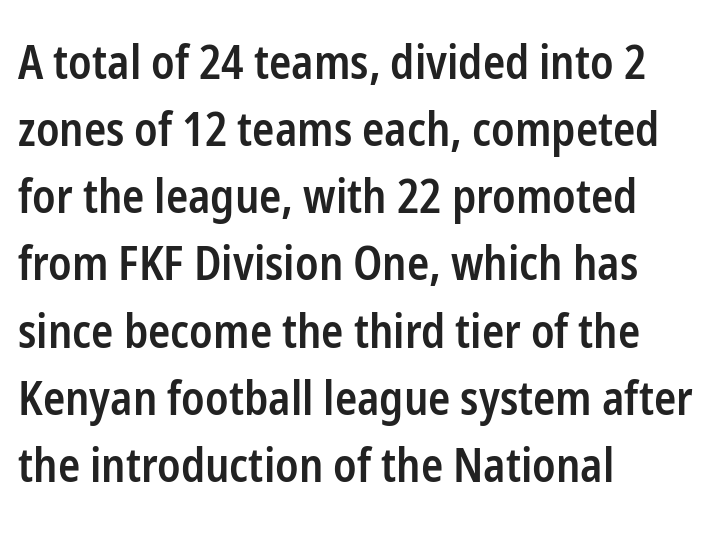
Q: Is the text bold? A: Semi-bold.
Q: Is the text italic (slanted)? A: No, it is upright.
Q: Is the typeface a serif or a sans-serif typeface? A: Sans-serif.
Q: Is the text underlined? A: No.
Q: How is the paragraph aligned? A: Left-aligned.
Q: Is the spacing between letters normal or unusually wide? A: Normal.
Q: Is the spacing between lines tight, normal or loose? A: Normal.
Q: Width (condensed, normal, or wide)? A: Condensed.
Q: Stroke contrast? A: Low.
Q: x-height? A: Medium.
Q: Monospaced? A: No.
